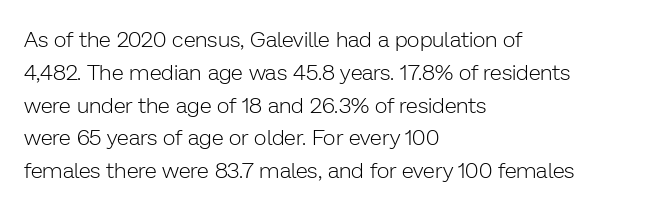
{"italic": "no", "bold": "no", "underline": "no", "align": "left", "line_spacing": "normal", "line_spacing_ratio": 1.49, "letter_spacing": "normal", "letter_spacing_em": 0.0, "glyph_px": 22}
